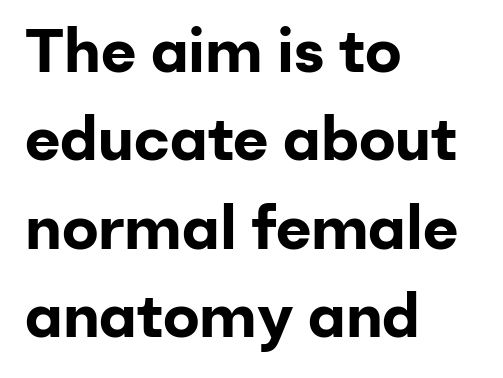
If you drew a line through each stem, it would be perfectly vertical. The passage is arranged the way most books set body copy — flush left. In terms of weight, the rendering is a true, heavy bold. A typesetter would call this proportional, since set widths differ per character. The space between consecutive lines is moderate. Default kerning and tracking; the words read as compact shapes.
